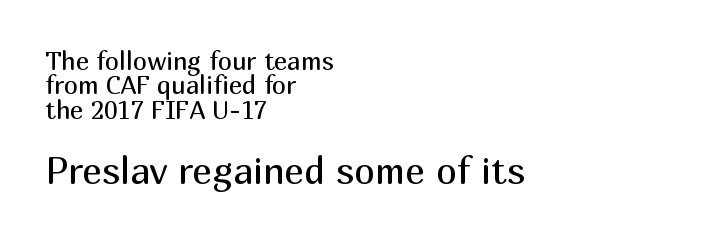
A quiet, ordinary-to-light weight characterises the typeface. Type size steps up from the first block to the second. Notice how the stems are strictly vertical — no italics here. Lines of text with bare space underneath.
